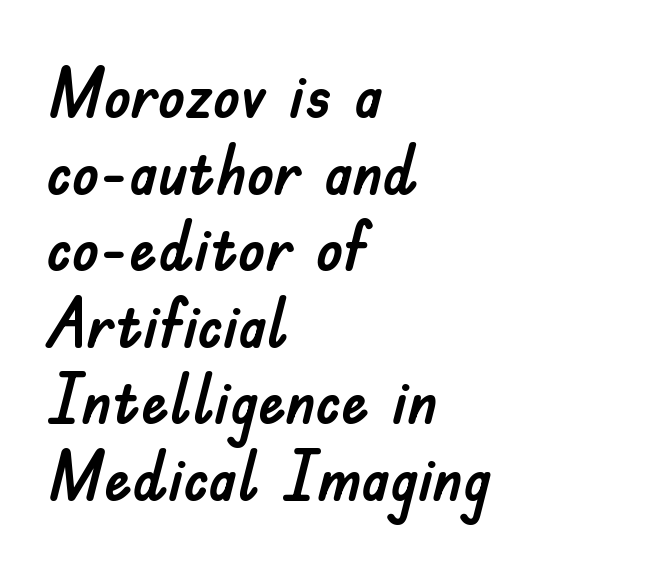
{"serif": "no", "width": "normal", "stroke_contrast": "low", "x_height": "small", "monospaced": "no", "underline": "no", "align": "left", "line_spacing": "tight", "line_spacing_ratio": 1.11, "letter_spacing": "normal", "letter_spacing_em": 0.0, "glyph_px": 69}
